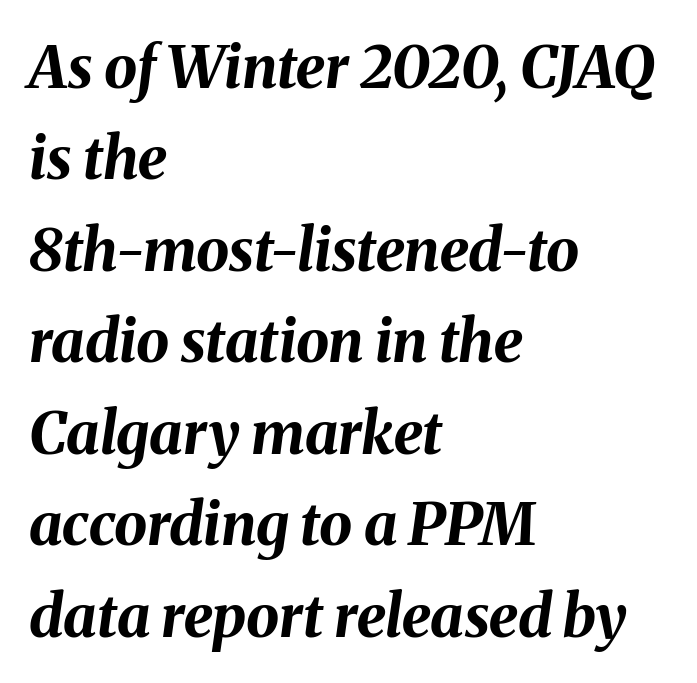
{"italic": "yes", "lean": "right", "slant_degrees": 8, "bold": "yes", "weight": "bold", "width": "normal", "stroke_contrast": "medium", "x_height": "medium", "monospaced": "no", "underline": "no", "align": "left", "line_spacing": "normal", "line_spacing_ratio": 1.55, "letter_spacing": "normal", "letter_spacing_em": 0.0, "glyph_px": 59}
